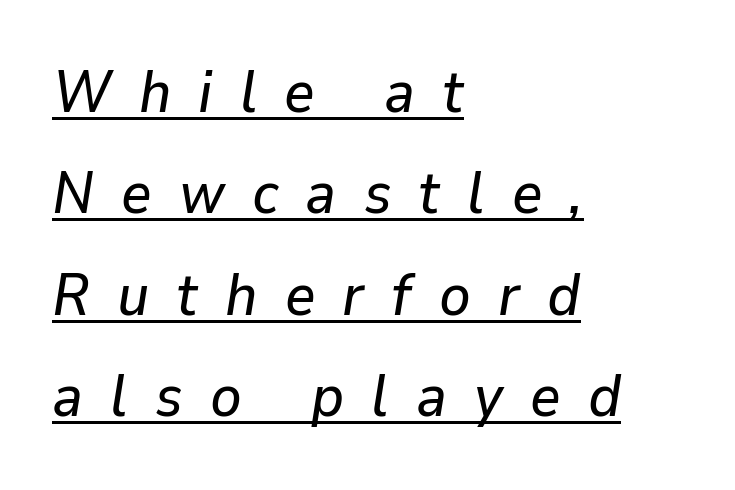
{"italic": "yes", "lean": "right", "slant_degrees": 9, "width": "normal", "stroke_contrast": "low", "x_height": "medium", "monospaced": "no", "underline": "yes", "align": "left", "line_spacing_ratio": 1.72, "letter_spacing": "wide", "letter_spacing_em": 0.46, "glyph_px": 59}
